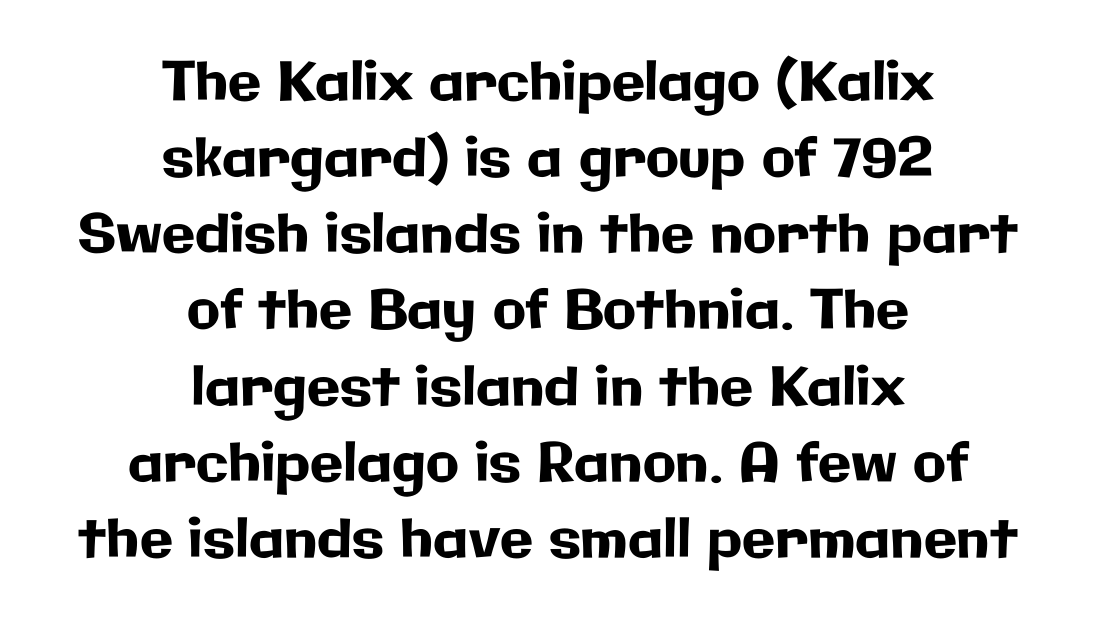
Examine the stroke ends and you'll find no serifs. The compositor balanced each line on the midline. You can tell it's not italic because the verticals are truly vertical. Students, observe: this is what conventionally led text looks like.
